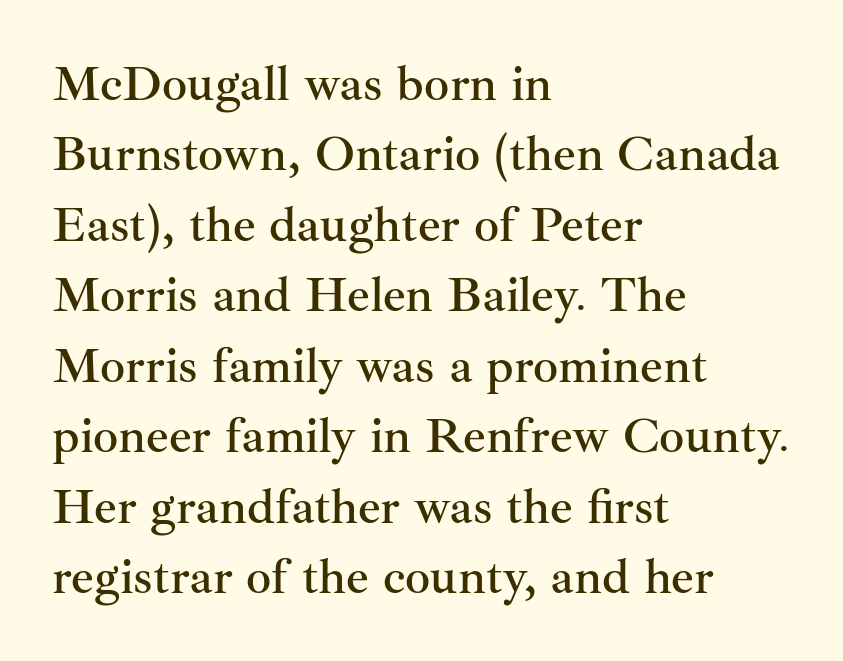
The image shows 50 px serif type, upright; set left-aligned, normal line spacing (1.41x), normal letter spacing, not underlined; medium stroke contrast and a small x-height.
